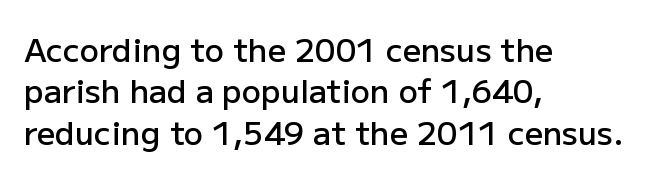
The image shows 32 px semibold sans-serif type, upright; set left-aligned, normal line spacing (1.29x), normal letter spacing, not underlined; low stroke contrast and a medium x-height.
